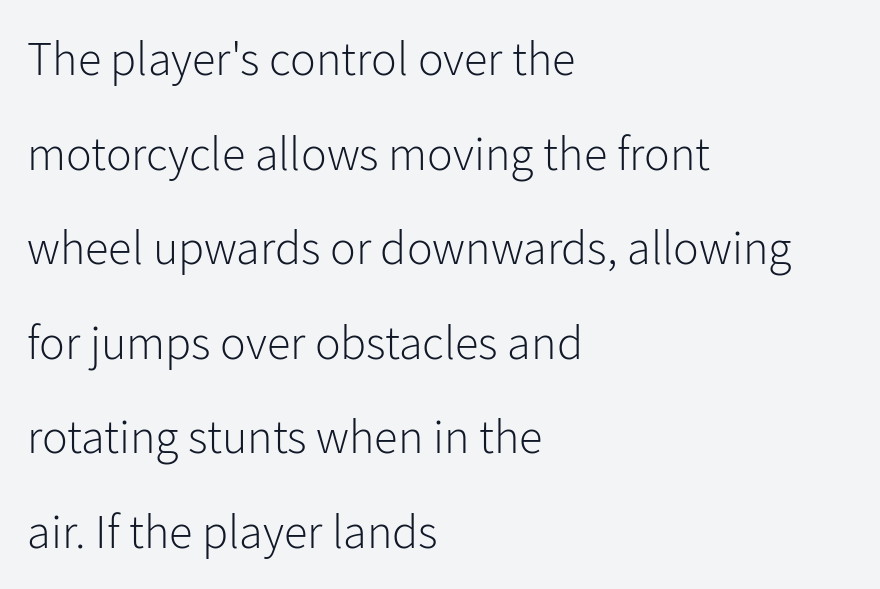
Only glyphs here, with clear space below each row. Is there any slant? The stems are plumb. Short note: letters normally spaced. Vertical spacing — loose.
